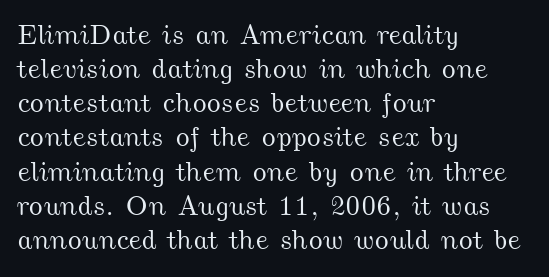
{"width": "wide", "stroke_contrast": "medium", "x_height": "small", "monospaced": "no", "underline": "no", "align": "left", "line_spacing_ratio": 1.22, "letter_spacing": "normal", "letter_spacing_em": 0.0, "glyph_px": 28}
